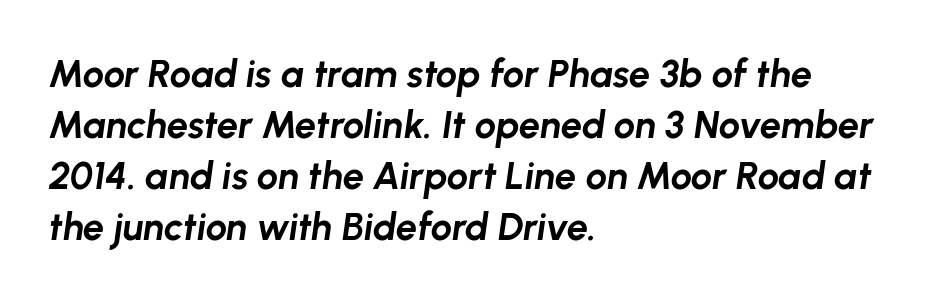
{"italic": "yes", "lean": "right", "slant_degrees": 8, "bold": "yes", "weight": "bold", "width": "normal", "stroke_contrast": "low", "x_height": "medium", "monospaced": "no", "underline": "no", "align": "left", "line_spacing": "normal", "line_spacing_ratio": 1.34, "letter_spacing": "normal", "letter_spacing_em": 0.0, "glyph_px": 38}
